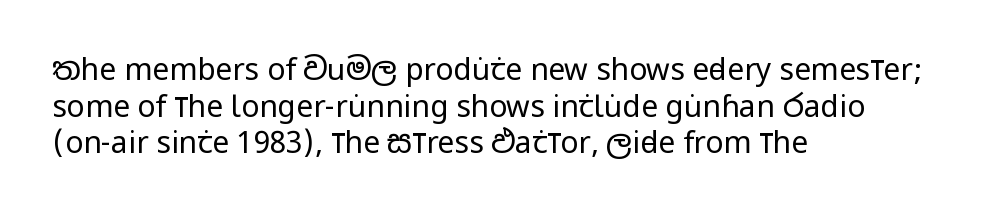
Each letter's strokes conclude bluntly, with no projecting serifs. Think standard paragraph weight, or any step lighter than that. The space directly below the letters is spotless. Compared with typical body copy, the letter spacing here is the same. If you drew a line through each stem, it would be perfectly vertical. The passage is arranged the way most books set body copy — flush left.
